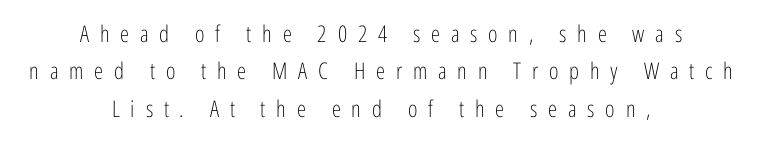
Caption: expanded tracking, letters set apart. Every row of glyphs is offset so its center matches the block's center. The string is rendered with underlining switched off. Horizontal bands of white between lines are of average thickness.
